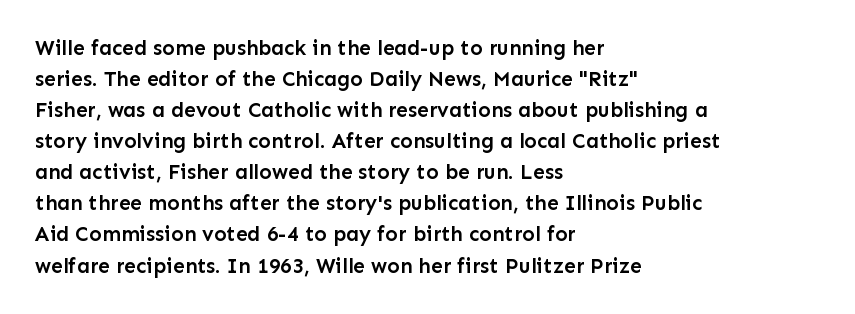
Observe the ordinary spacing: letters are neighbours, not strangers. Which margin do the lines hug? The left one — the right edge is uneven. Compared with typical paragraphs, the rows here are spaced about the same. Notice how the stems are strictly vertical — no italics here. Compared with an ordinary text face, these strokes are moderately heavier — a semibold. Clear beneath every line of the passage.
